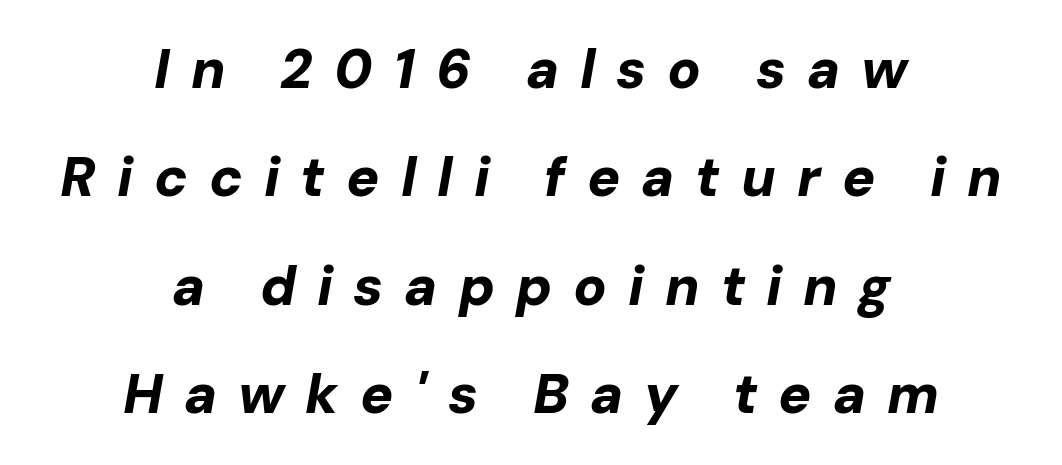
Tracking value appears strongly positive — letters spread wide. Do the characters align in a grid? No, the font is proportional. The glyphs look as if they've been sheared to an angle. Check the space under the baseline: it is left empty. Centered paragraph, ragged on both sides. Chunky letters — that's bold for sure.
